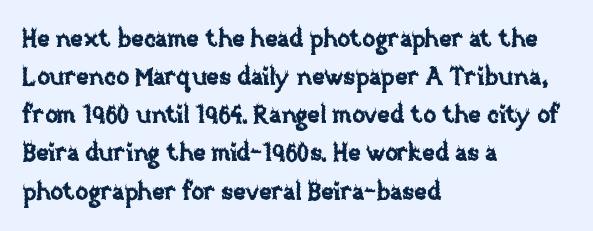
The image shows 24 px text type, upright; set left-aligned, normal line spacing (1.59x), normal letter spacing, not underlined.
